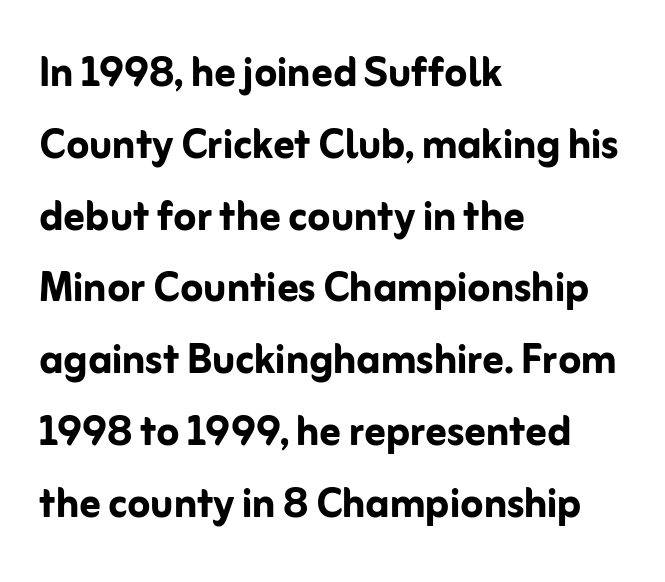
{"serif": "no", "italic": "no", "bold": "yes", "weight": "semibold", "width": "normal", "stroke_contrast": "low", "x_height": "medium", "monospaced": "no", "underline": "no", "align": "left", "line_spacing": "normal", "line_spacing_ratio": 1.38, "letter_spacing": "normal", "letter_spacing_em": 0.0, "glyph_px": 52}
